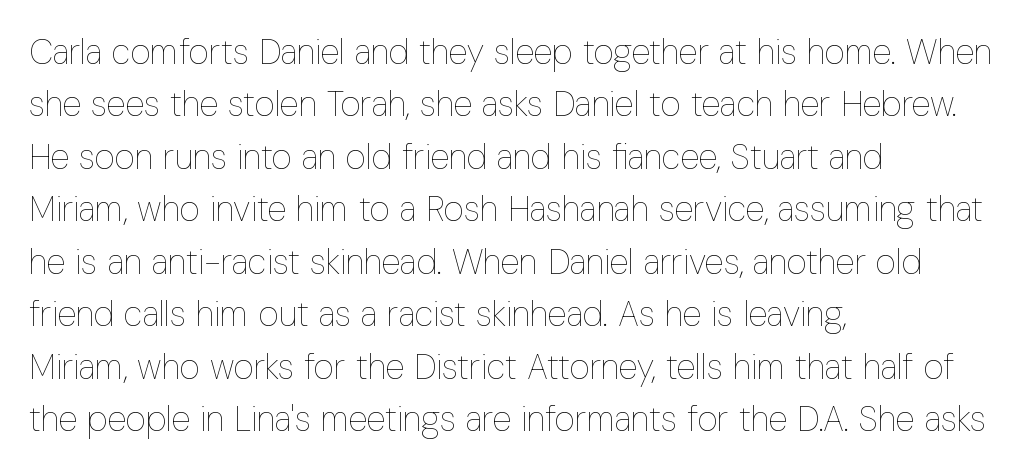
Is there any slant? The stems are plumb. Summary of vertical rhythm: regular, with standard interline spacing. This sample has the flowing, uneven cadence of proportional lettering. Letters have the restrained weight of plain body copy at most.
